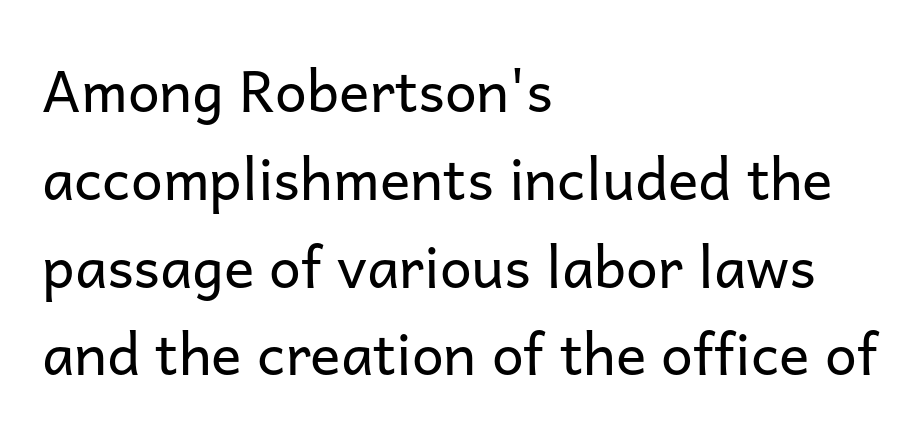
The image shows 57 px regular-weight sans-serif type, upright; set left-aligned, normal line spacing (1.54x), normal letter spacing, not underlined; low stroke contrast and a medium x-height.
